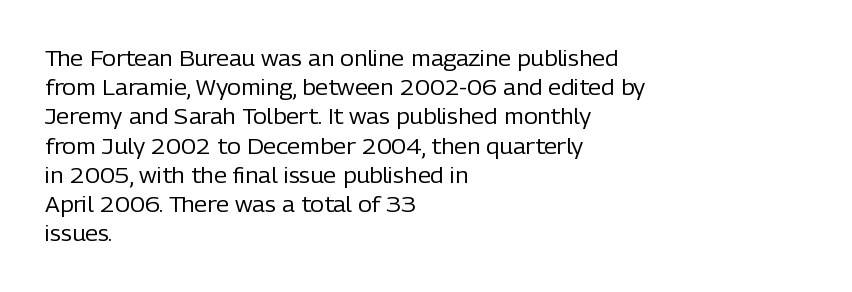
Q: Is the text bold? A: No.
Q: Is the text italic (slanted)? A: No, it is upright.
Q: Is the text underlined? A: No.
Q: How is the paragraph aligned? A: Left-aligned.
Q: Is the spacing between letters normal or unusually wide? A: Normal.
Q: Is the spacing between lines tight, normal or loose? A: Normal.
